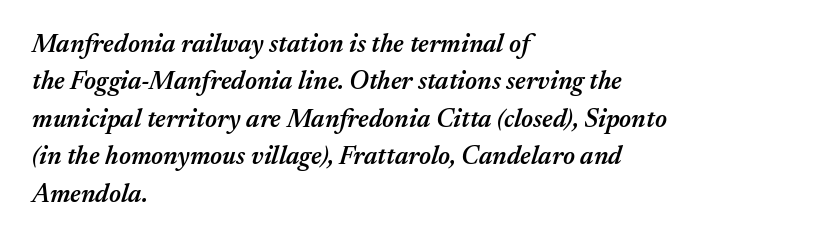
A bit beefed up — I'd call it semibold rather than bold. The letters sit at their default tracking, neither squeezed nor spread. Left-aligned paragraph, ragged on the right. The axis of the letterforms is tilted away from vertical. Glance below the letters and you will spot only blank space. Interline gaps are of average width in this sample.
